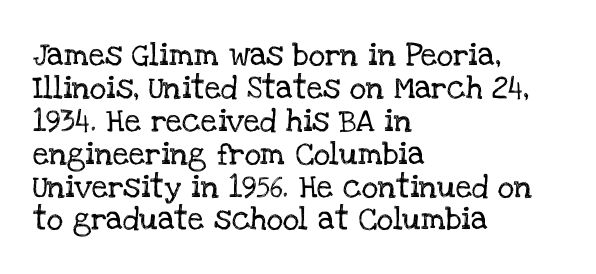
The image shows 23 px text type, upright; set left-aligned, normal line spacing (1.43x), normal letter spacing, not underlined.
